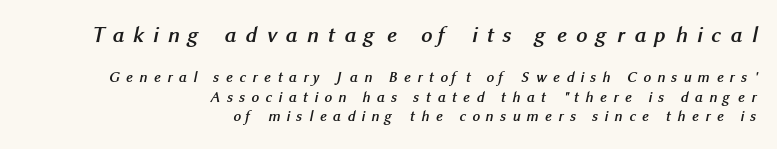
The image shows 22 px bold type; set right-aligned, normal line spacing (1.3x), unusually wide letter spacing (+0.42 em), not underlined; the first (top) block is 1.47x larger.
